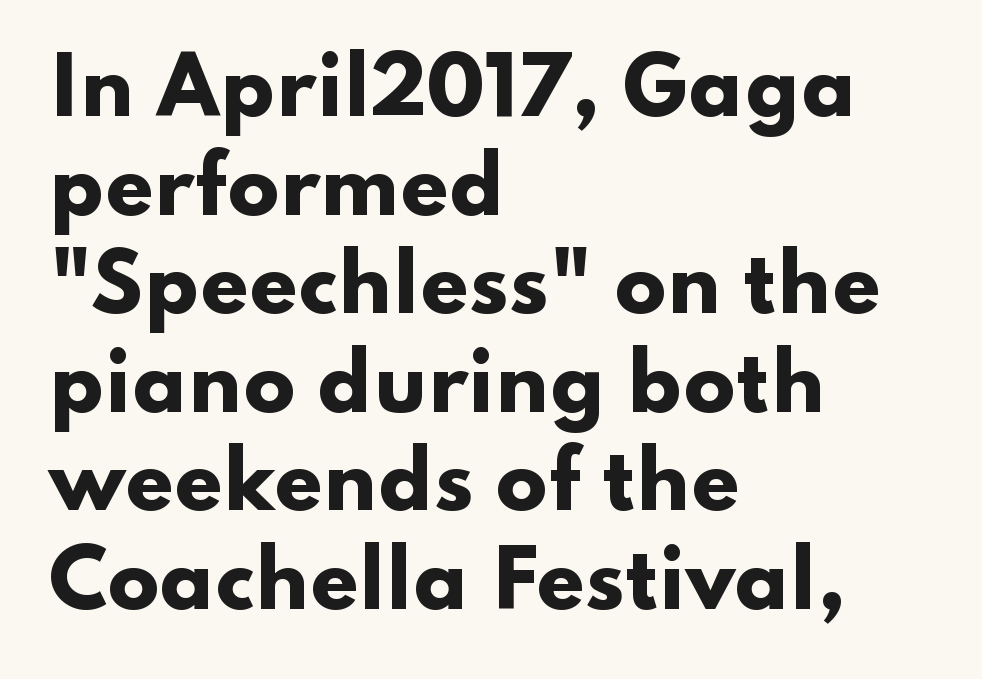
Q: Is the text bold? A: Yes.
Q: Is the text italic (slanted)? A: No, it is upright.
Q: Is the typeface a serif or a sans-serif typeface? A: Sans-serif.
Q: Is the text underlined? A: No.
Q: How is the paragraph aligned? A: Left-aligned.
Q: Is the spacing between letters normal or unusually wide? A: Normal.
Q: Is the spacing between lines tight, normal or loose? A: Normal.
Q: Width (condensed, normal, or wide)? A: Wide.
Q: Stroke contrast? A: Low.
Q: x-height? A: Small.
Q: Monospaced? A: No.
